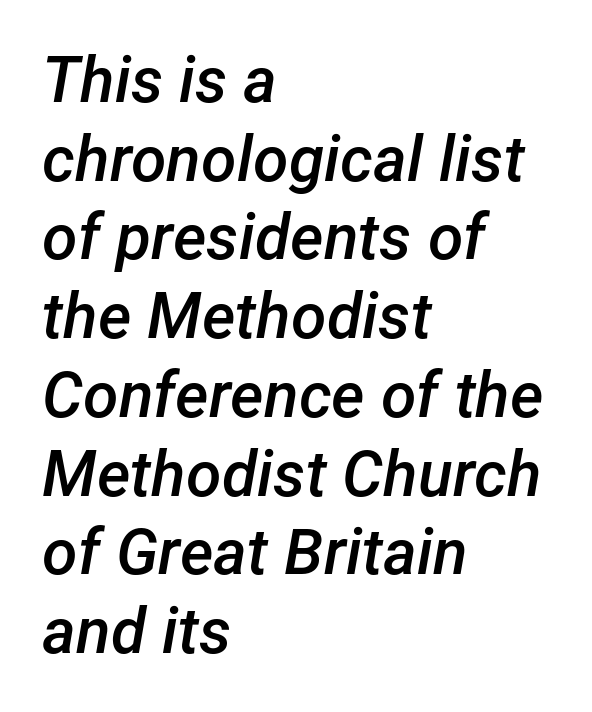
The typesetter chose a ragged-right arrangement here. You could not count columns in this text — the font is proportionally spaced. Any mark beneath the type? The region is blank. An italicized treatment has been applied to the whole sample. The horizontal fit of the characters is conventional and even.
